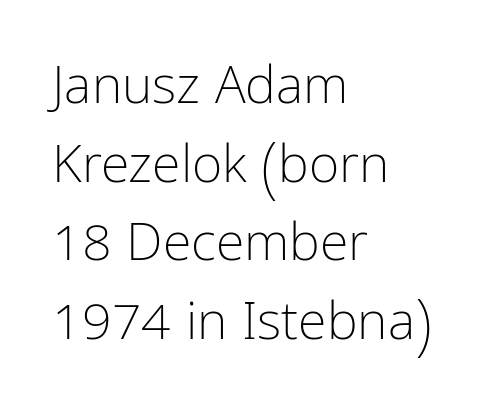
{"serif": "no", "italic": "no", "bold": "no", "weight": "light", "width": "condensed", "stroke_contrast": "low", "x_height": "medium", "monospaced": "no", "underline": "no", "align": "left", "line_spacing": "normal", "line_spacing_ratio": 1.51, "letter_spacing": "normal", "letter_spacing_em": 0.0, "glyph_px": 52}
